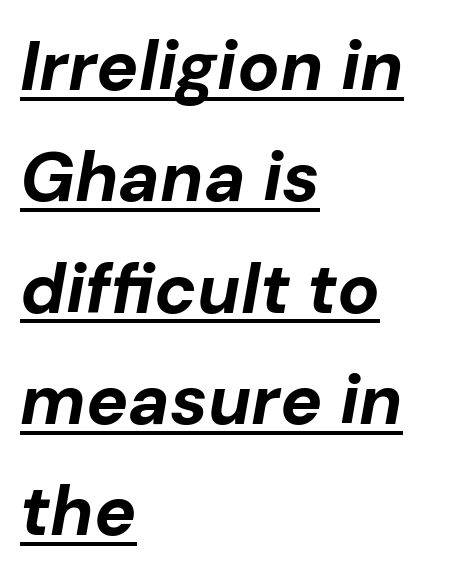
The image shows 70 px bold type, italic (leaning right); set left-aligned, normal line spacing (1.59x), normal letter spacing, underlined; low stroke contrast and a medium x-height.
